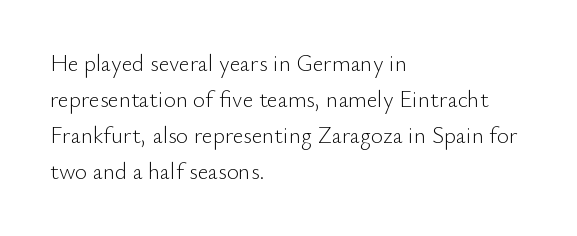
{"italic": "no", "bold": "no", "underline": "no", "align": "left", "line_spacing": "normal", "line_spacing_ratio": 1.56, "letter_spacing": "normal", "letter_spacing_em": 0.0, "glyph_px": 23}
